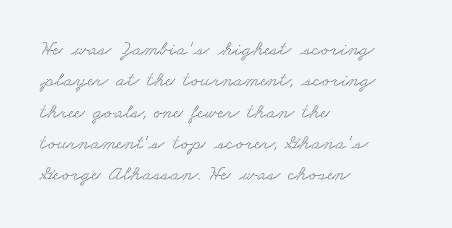
The image shows 21 px text type; set left-aligned, normal line spacing (1.49x), normal letter spacing, not underlined.
